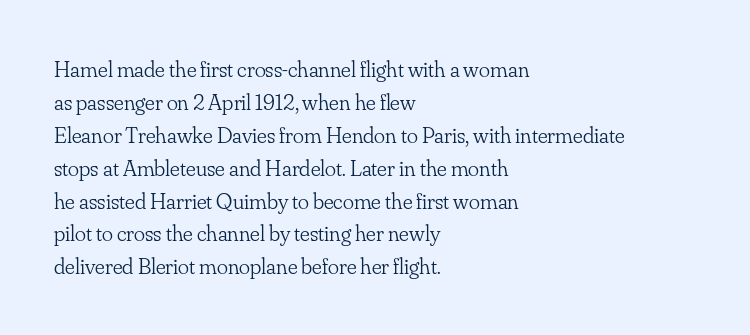
{"italic": "no", "bold": "no", "underline": "no", "align": "left", "line_spacing": "normal", "line_spacing_ratio": 1.43, "letter_spacing": "normal", "letter_spacing_em": 0.0, "glyph_px": 23}
